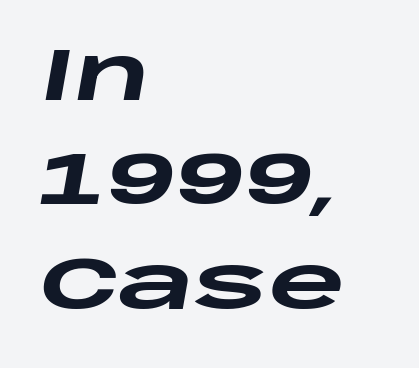
{"italic": "yes", "lean": "right", "slant_degrees": 10, "bold": "yes", "weight": "heavy", "width": "wide", "stroke_contrast": "low", "x_height": "large", "monospaced": "no", "underline": "no", "align": "left", "line_spacing": "normal", "line_spacing_ratio": 1.41, "letter_spacing": "normal", "letter_spacing_em": 0.0, "glyph_px": 74}
